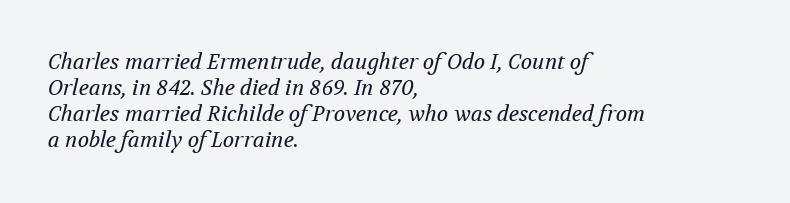
The font's italic variant was chosen for this text. Decoration check: the copy has no underline. The font sits on the lighter half of the weight spectrum, regular included. The ragged edge is on the right, which tells us the setting is flush left. The rendering keeps characters at their native spacing.
